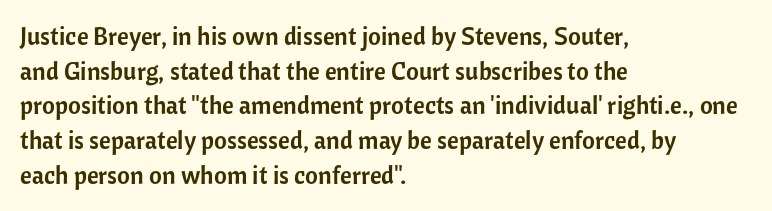
The image shows 25 px text type, upright; set left-aligned, normal line spacing (1.39x), normal letter spacing, not underlined.
